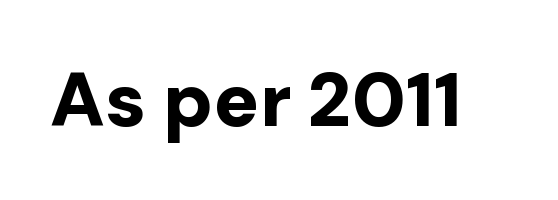
Honestly, there is no underline to notice here at all. You could not count columns in this text — the font is proportionally spaced. The typography opts for an upright posture over an oblique one. A full-strength bold gives these letters their thick strokes.
